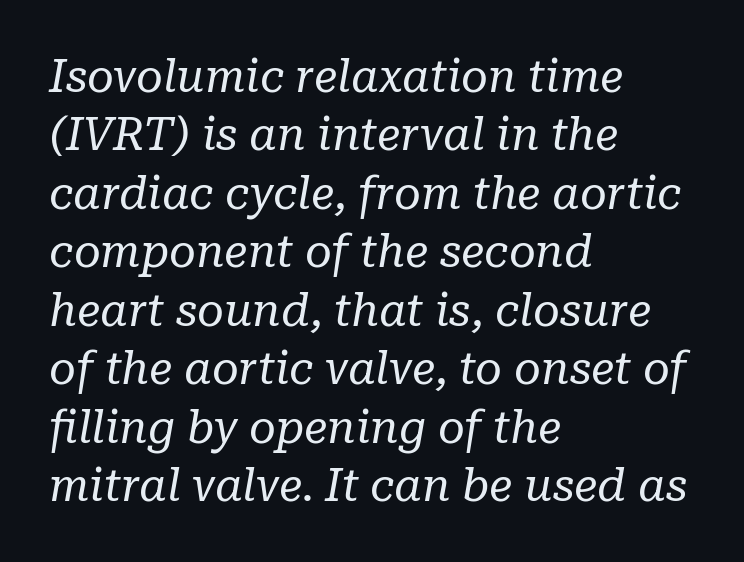
{"serif": "yes", "italic": "yes", "lean": "right", "slant_degrees": 10, "bold": "no", "weight": "regular", "width": "normal", "stroke_contrast": "low", "x_height": "medium", "monospaced": "no", "underline": "no", "align": "left", "line_spacing": "normal", "line_spacing_ratio": 1.27, "letter_spacing": "normal", "letter_spacing_em": 0.0, "glyph_px": 46}
